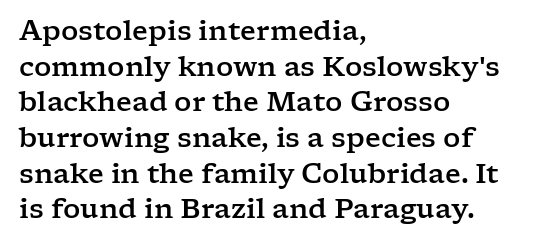
The image shows 27 px text type, upright; set left-aligned, normal line spacing (1.32x), normal letter spacing, not underlined.
